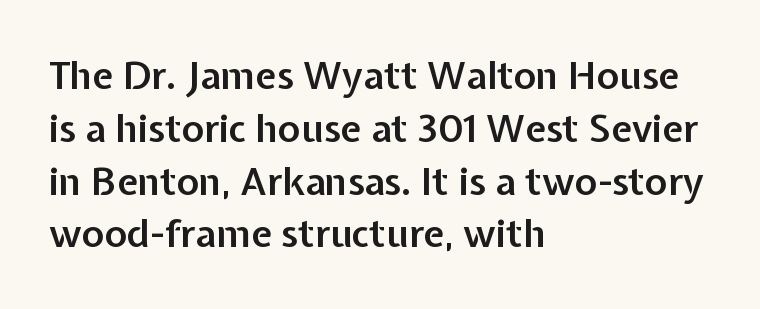
The image shows 38 px semibold sans-serif type, upright; set left-aligned, normal line spacing (1.39x), normal letter spacing, not underlined; low stroke contrast and a medium x-height.
